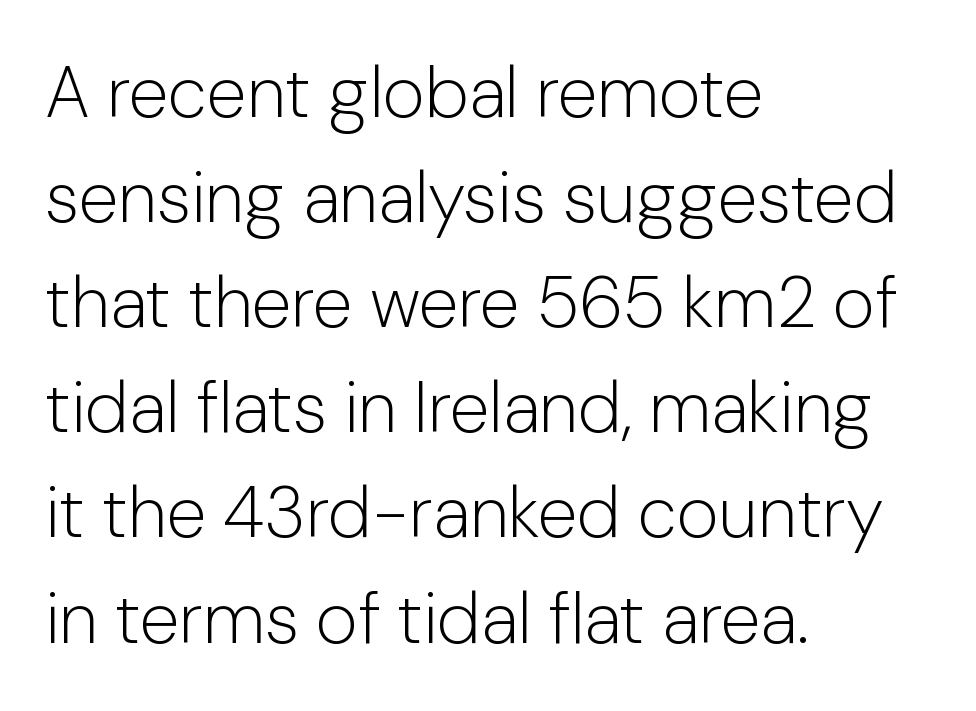
{"serif": "no", "italic": "no", "bold": "no", "weight": "light", "width": "normal", "stroke_contrast": "low", "x_height": "medium", "monospaced": "no", "underline": "no", "align": "left", "line_spacing": "normal", "line_spacing_ratio": 1.46, "letter_spacing": "normal", "letter_spacing_em": 0.0, "glyph_px": 72}
